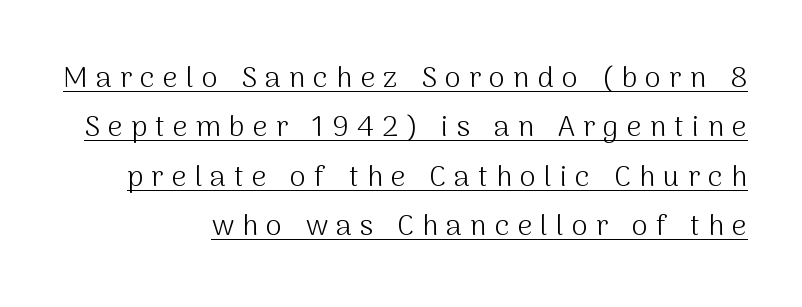
Italic: no, the glyphs are upright roman. The letters are spread apart with noticeably loose tracking. Each new line begins a customary step beneath the previous one. Nothing heavy about these letters — not bold at all.
